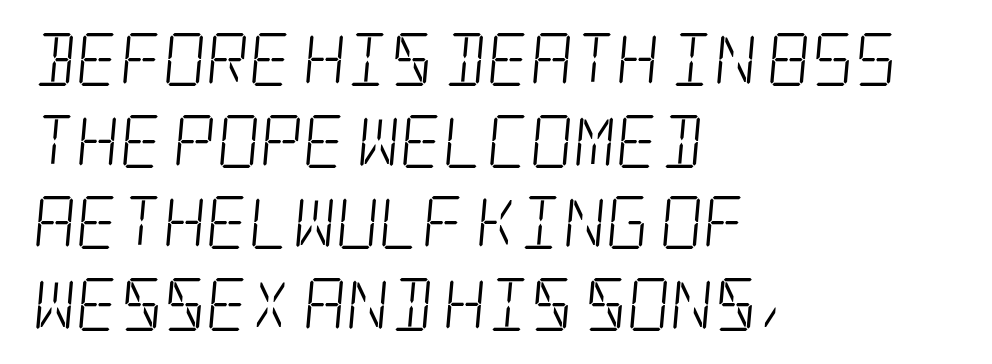
The image shows 53 px light, condensed serif type; set left-aligned, normal line spacing (1.54x), normal letter spacing, not underlined; low stroke contrast and a large x-height.
